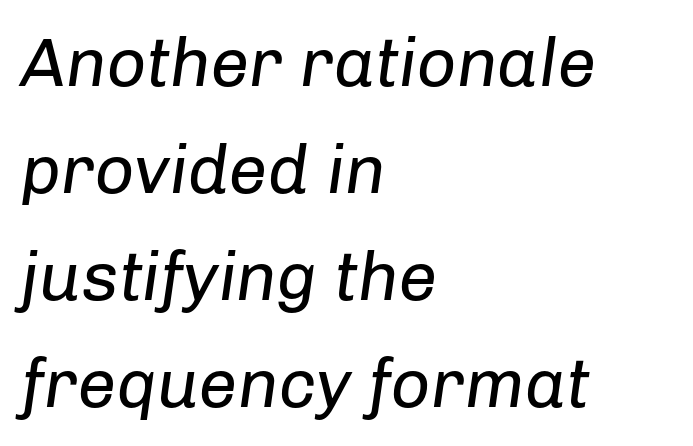
Q: Is the text bold? A: No.
Q: Is the text italic (slanted)? A: Yes, it leans right by about 8 degrees.
Q: Is the text underlined? A: No.
Q: How is the paragraph aligned? A: Left-aligned.
Q: Is the spacing between letters normal or unusually wide? A: Normal.
Q: Is the spacing between lines tight, normal or loose? A: Normal.
Q: Width (condensed, normal, or wide)? A: Normal.
Q: Stroke contrast? A: Low.
Q: x-height? A: Medium.
Q: Monospaced? A: No.
